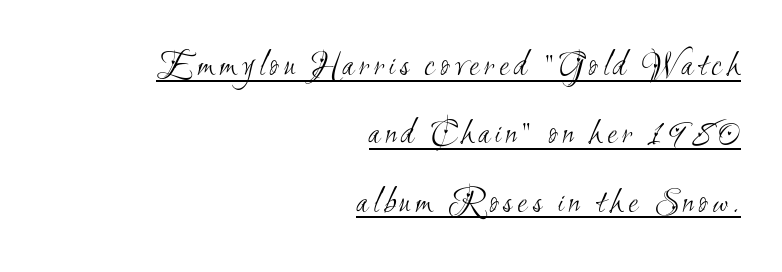
The letters carry no serifs — their stems end cleanly without finishing strokes. Airy leading. Compared with a typical body face, this is equally light or lighter still. These lines are rendered in a variable-pitch font. Every word sits above its own underline. In CSS terms this would be text-align: right.
